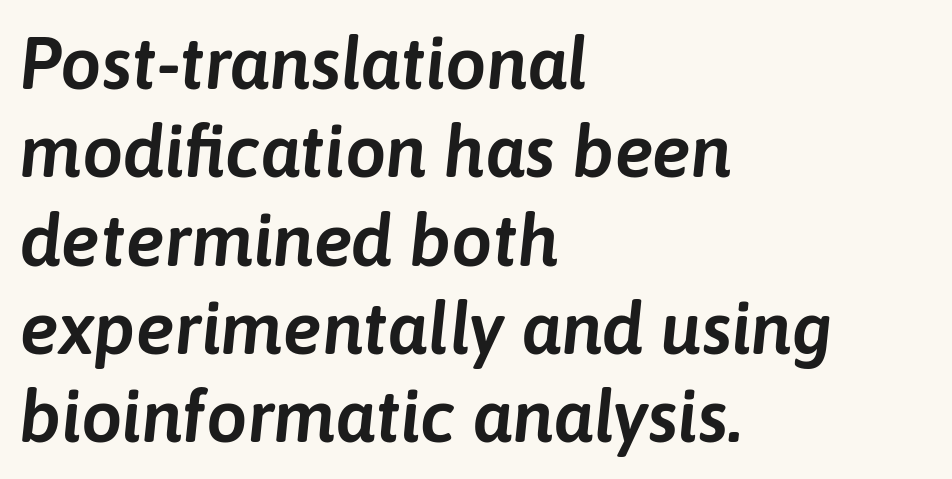
Q: Is the text italic (slanted)? A: Yes, it leans right by about 6 degrees.
Q: Is the text underlined? A: No.
Q: How is the paragraph aligned? A: Left-aligned.
Q: Is the spacing between letters normal or unusually wide? A: Normal.
Q: Width (condensed, normal, or wide)? A: Normal.
Q: Stroke contrast? A: Low.
Q: x-height? A: Medium.
Q: Monospaced? A: No.
